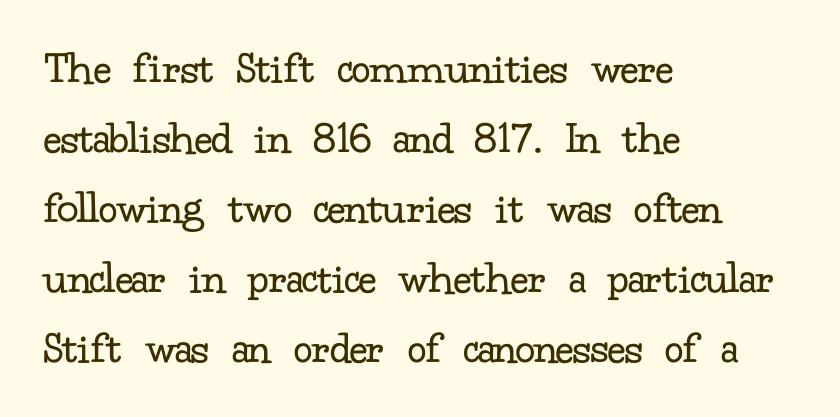
The image shows 47 px regular-weight serif type, upright; set left-aligned, normal line spacing (1.49x), normal letter spacing, not underlined; low stroke contrast and a small x-height.
